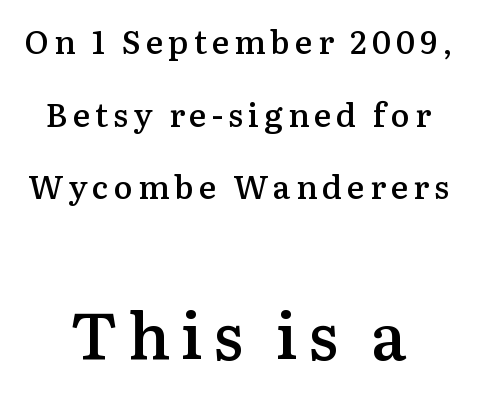
Does the leading feel generous? Absolutely, it's lavish. Each row of text sits above clean, open space. Do the letters lean? They stand straight. Top chunk: small. Bottom chunk: large. Proportional: the letters do not fall into vertical columns. The letters carry serifs — small finishing strokes at the ends of their stems.
